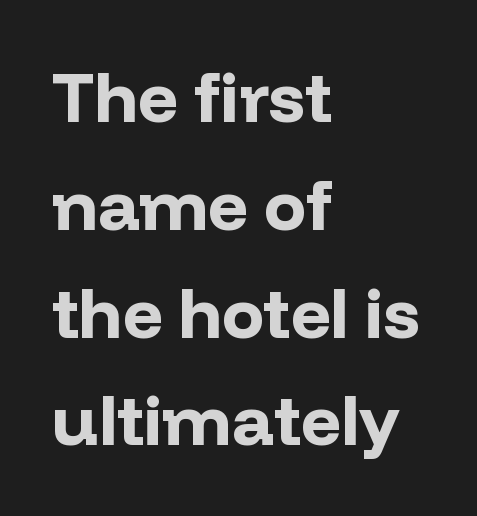
Q: Is the text bold? A: Yes.
Q: Is the text italic (slanted)? A: No, it is upright.
Q: Is the typeface a serif or a sans-serif typeface? A: Sans-serif.
Q: Is the text underlined? A: No.
Q: How is the paragraph aligned? A: Left-aligned.
Q: Is the spacing between letters normal or unusually wide? A: Normal.
Q: Is the spacing between lines tight, normal or loose? A: Normal.
Q: Width (condensed, normal, or wide)? A: Normal.
Q: Stroke contrast? A: Low.
Q: x-height? A: Medium.
Q: Monospaced? A: No.
